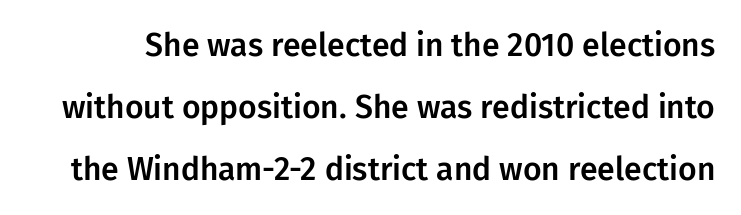
{"serif": "no", "italic": "no", "width": "normal", "stroke_contrast": "low", "x_height": "medium", "monospaced": "no", "underline": "no", "line_spacing": "loose", "line_spacing_ratio": 1.93, "letter_spacing": "normal", "letter_spacing_em": 0.0, "glyph_px": 32}
